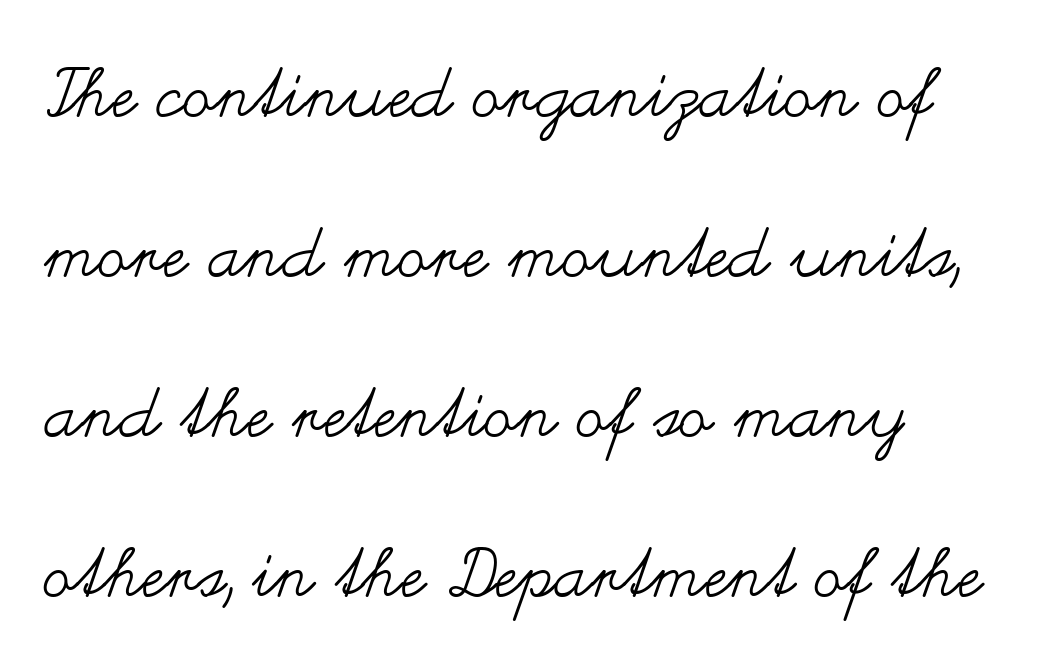
The image shows 67 px regular-weight, wide type; set left-aligned, loose line spacing (2.39x), normal letter spacing, not underlined; medium stroke contrast and a small x-height.
